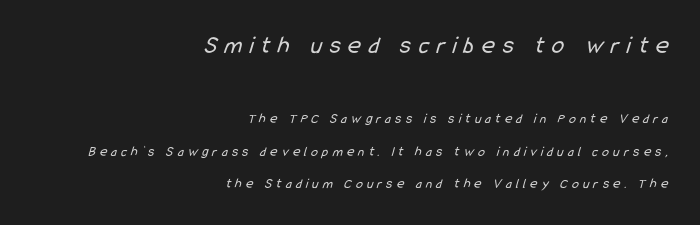
{"bold": "no", "underline": "no", "align": "right", "line_spacing": "loose", "line_spacing_ratio": 2.33, "letter_spacing": "wide", "letter_spacing_em": 0.3, "larger_block": "first", "size_ratio": 1.79, "glyph_px": 25}
